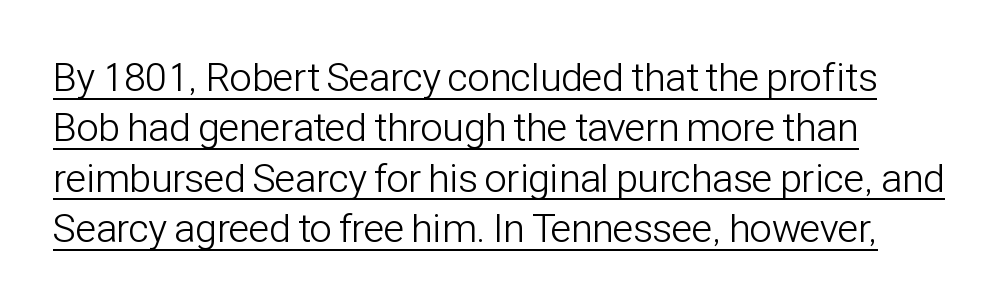
Students, observe: this is what conventionally led text looks like. Look at the tracking — it's just the regular setting, nothing added. Compared with a centered layout, this one pins lines to the left instead. The characters display no serif detailing; their extremities are plain.
